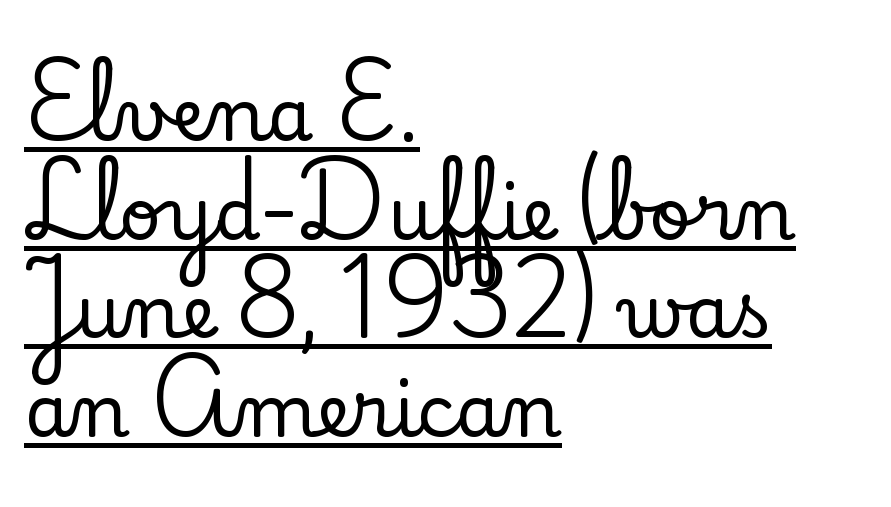
The image shows 73 px serif type, upright; set left-aligned, normal line spacing (1.35x), normal letter spacing, underlined; low stroke contrast and a small x-height.
